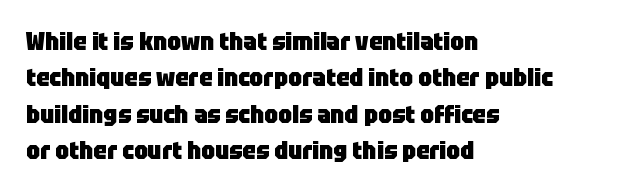
The designer left line spacing at the default. The horizontal fit of the characters is conventional and even. The specimen reads as upright at a glance. The passage shown is not underscored anywhere. The letters are bold, with thick, heavy strokes.
